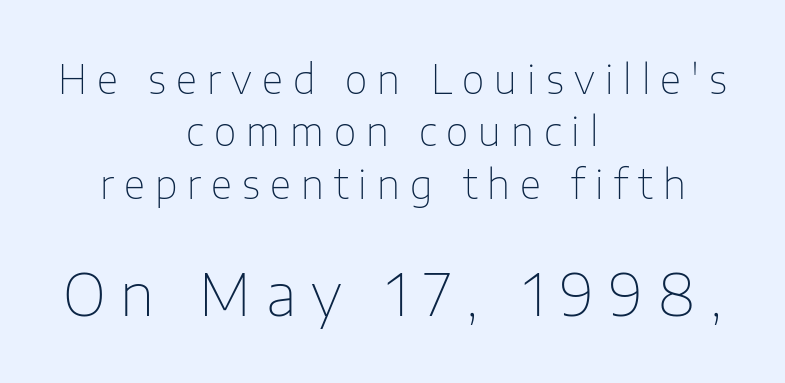
Q: Is the text bold? A: No.
Q: Is the text italic (slanted)? A: No, it is upright.
Q: Is the typeface a serif or a sans-serif typeface? A: Sans-serif.
Q: Is the text underlined? A: No.
Q: How is the paragraph aligned? A: Centered.
Q: Is the spacing between letters normal or unusually wide? A: Unusually wide.
Q: Is the spacing between lines tight, normal or loose? A: Normal.
Q: Which block of text is set in a larger size, the first (top) or the second (bottom)? A: The second (bottom) one.
Q: Width (condensed, normal, or wide)? A: Normal.
Q: Stroke contrast? A: Low.
Q: x-height? A: Medium.
Q: Monospaced? A: No.
